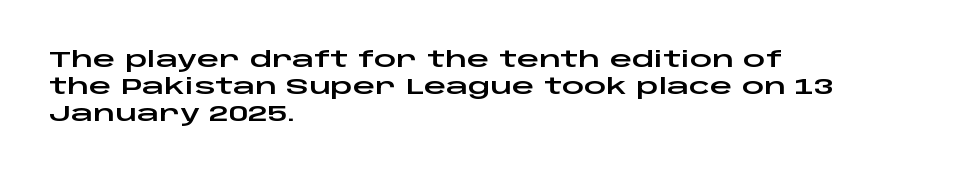
Q: Is the text italic (slanted)? A: No, it is upright.
Q: Is the text underlined? A: No.
Q: How is the paragraph aligned? A: Left-aligned.
Q: Is the spacing between letters normal or unusually wide? A: Normal.
